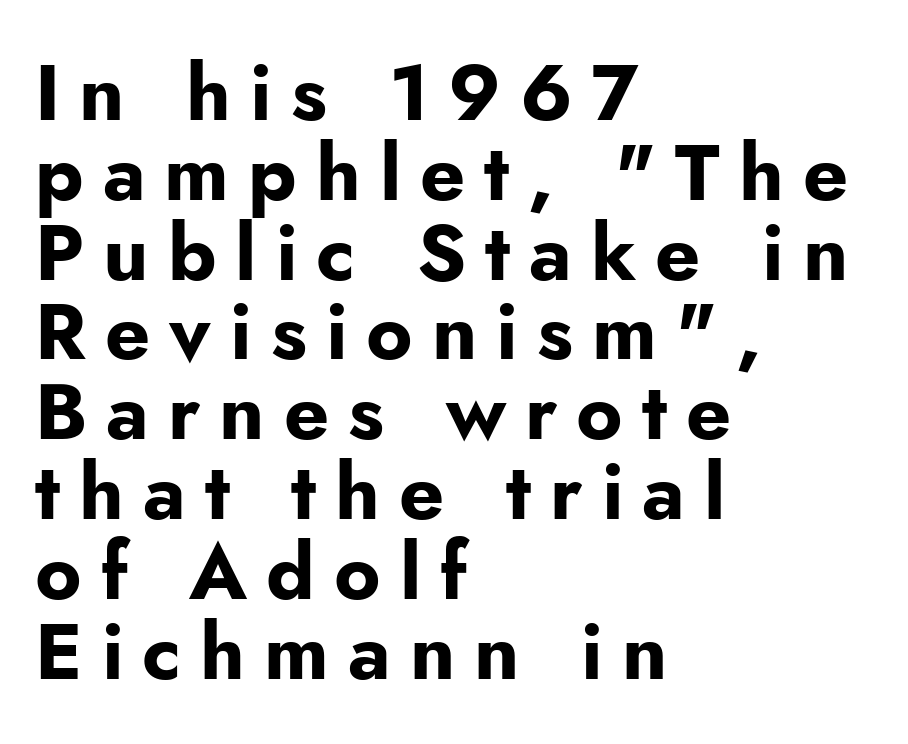
{"serif": "no", "italic": "no", "bold": "yes", "weight": "bold", "width": "normal", "stroke_contrast": "low", "x_height": "small", "monospaced": "no", "underline": "no", "align": "left", "line_spacing": "tight", "line_spacing_ratio": 1.01, "letter_spacing": "wide", "letter_spacing_em": 0.24, "glyph_px": 79}
